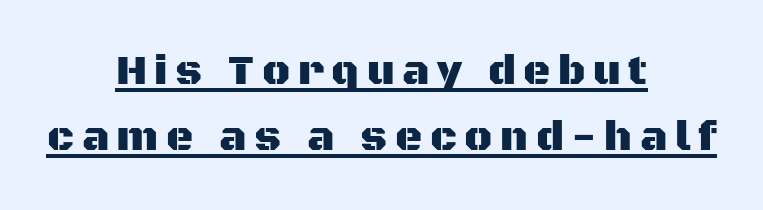
No italicization has been applied; the sample stays upright. The lettering is marked with a stroke running underneath it. Leftover space on each line is divided equally before and after the words. What kind of face is this? One without serifs — a sans. How would I describe the line gaps? Plain and ordinary.
